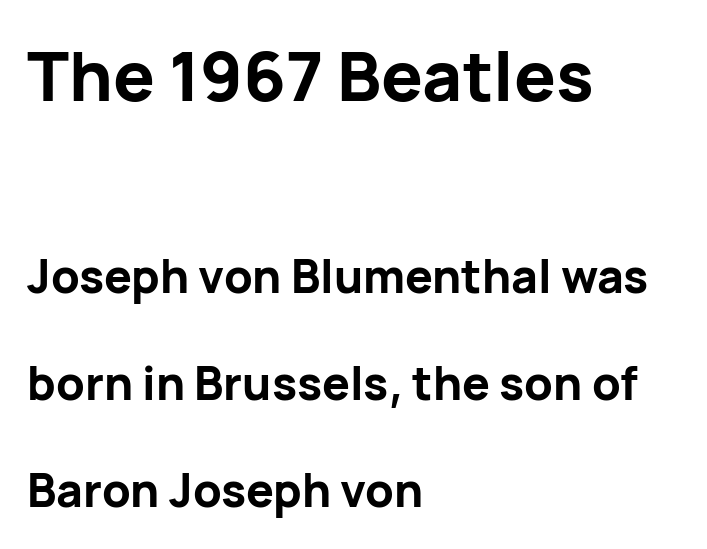
Serif or sans? Sans — the stroke terminals are bare. Descenders are the only things crossing below the line. These lines stack with their left ends in a neat column. This sample has the flowing, uneven cadence of proportional lettering.
